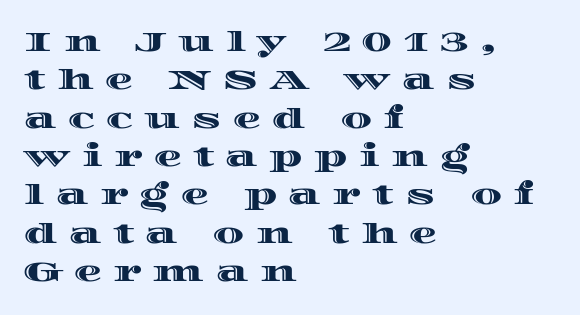
Q: Is the text italic (slanted)? A: No, it is upright.
Q: Is the text underlined? A: No.
Q: How is the paragraph aligned? A: Left-aligned.
Q: Is the spacing between letters normal or unusually wide? A: Unusually wide.
Q: Is the spacing between lines tight, normal or loose? A: Normal.
Q: Width (condensed, normal, or wide)? A: Wide.
Q: x-height? A: Large.
Q: Monospaced? A: No.
